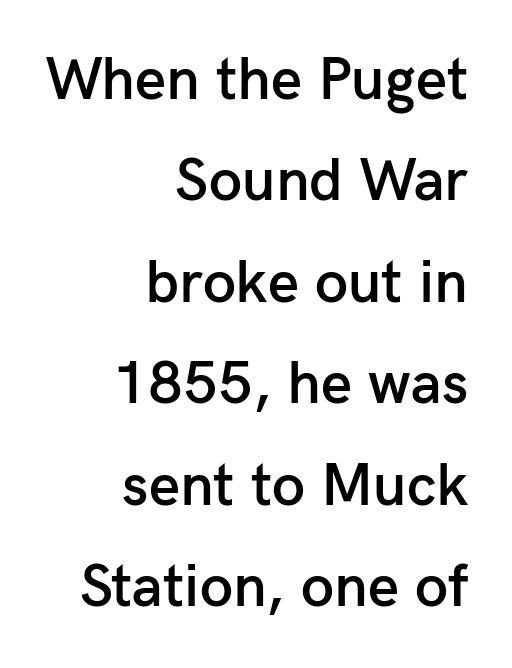
{"serif": "no", "italic": "no", "bold": "semi", "weight": "semibold", "width": "normal", "stroke_contrast": "low", "x_height": "medium", "monospaced": "no", "underline": "no", "align": "right", "line_spacing": "normal", "line_spacing_ratio": 1.69, "letter_spacing": "normal", "letter_spacing_em": 0.0, "glyph_px": 60}
